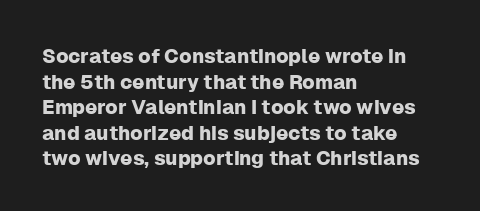
{"italic": "no", "underline": "no", "align": "left", "line_spacing": "normal", "line_spacing_ratio": 1.28, "letter_spacing": "normal", "letter_spacing_em": 0.0, "glyph_px": 20}
